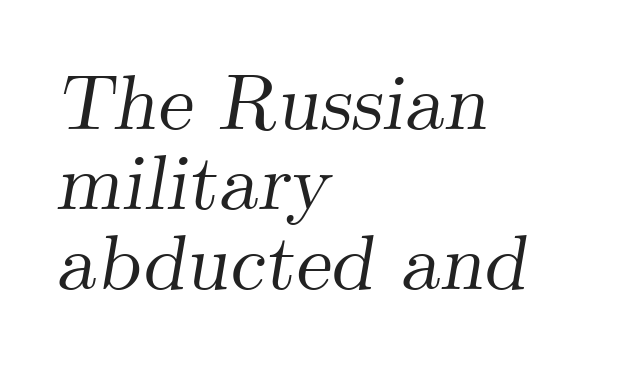
The image shows 79 px serif type, italic (leaning right); set left-aligned, tight line spacing (1.01x), normal letter spacing, not underlined; medium stroke contrast and a small x-height.
